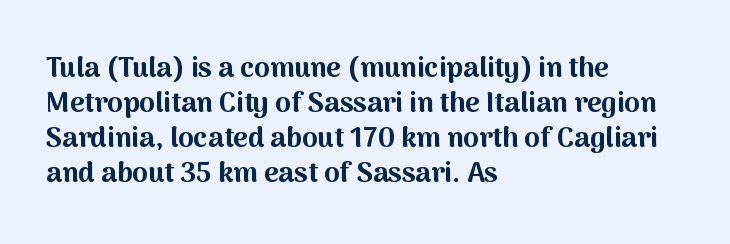
The image shows 28 px bold sans-serif type, upright; set left-aligned, normal line spacing (1.25x), normal letter spacing, not underlined; medium stroke contrast and a medium x-height.
